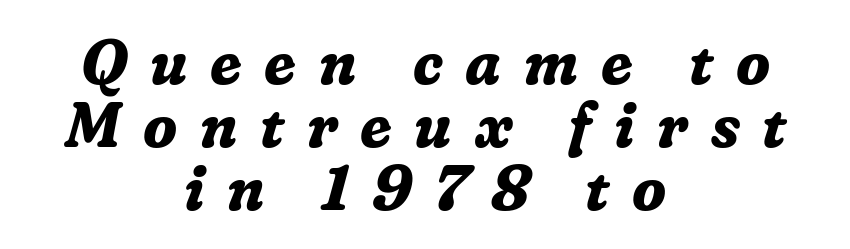
Q: Is the text bold? A: Yes.
Q: Is the text italic (slanted)? A: Yes, it leans right by about 16 degrees.
Q: Is the typeface a serif or a sans-serif typeface? A: Serif.
Q: Is the text underlined? A: No.
Q: How is the paragraph aligned? A: Centered.
Q: Is the spacing between letters normal or unusually wide? A: Unusually wide.
Q: Is the spacing between lines tight, normal or loose? A: Tight.
Q: Width (condensed, normal, or wide)? A: Normal.
Q: Stroke contrast? A: Low.
Q: x-height? A: Medium.
Q: Monospaced? A: No.
